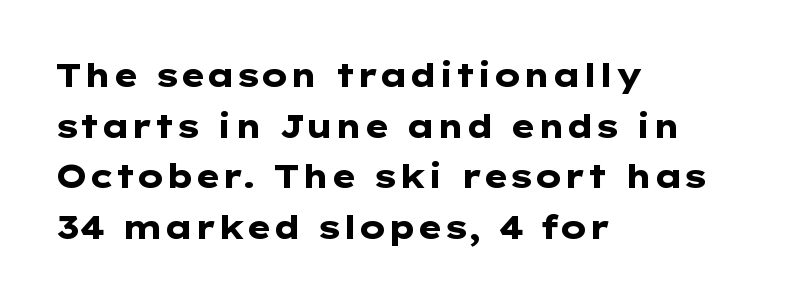
{"serif": "no", "italic": "no", "bold": "yes", "weight": "heavy", "width": "wide", "stroke_contrast": "low", "x_height": "medium", "underline": "no", "align": "left", "line_spacing": "normal", "line_spacing_ratio": 1.58, "letter_spacing": "normal", "letter_spacing_em": 0.0, "glyph_px": 32}
